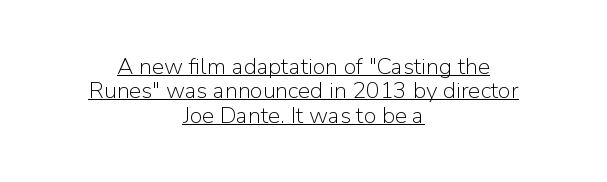
{"italic": "no", "bold": "no", "underline": "yes", "align": "center", "line_spacing": "tight", "line_spacing_ratio": 1.06, "letter_spacing": "normal", "letter_spacing_em": 0.0, "glyph_px": 23}
